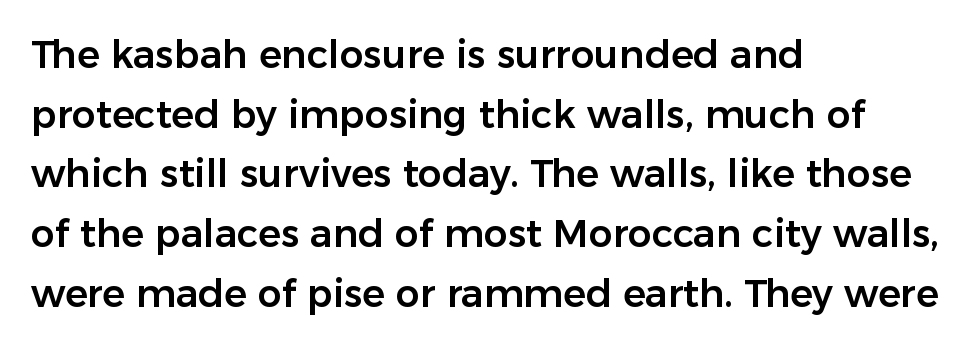
Upright lettering throughout. Line beginnings align vertically; line endings do not. Regarding serifs, this sample does without them. Spacing verdict: proportional, widths tailored to each character. Underline: absent. Words appear dense and cohesive because spacing is normal.
